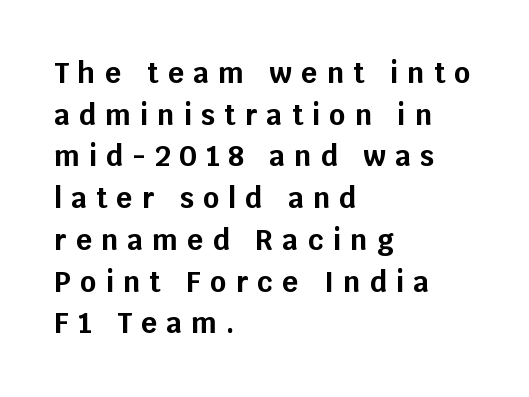
The image shows 28 px bold sans-serif type, upright; set left-aligned, normal line spacing (1.49x), unusually wide letter spacing (+0.33 em), not underlined; low stroke contrast and a large x-height.
